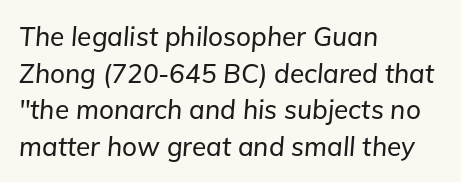
Italic: yes, the glyphs are oblique. Here the glyphs are tracked normally, forming tight word shapes. The text block is weighted toward the left margin, trailing off unevenly rightward. A bare baseline throughout the passage.
